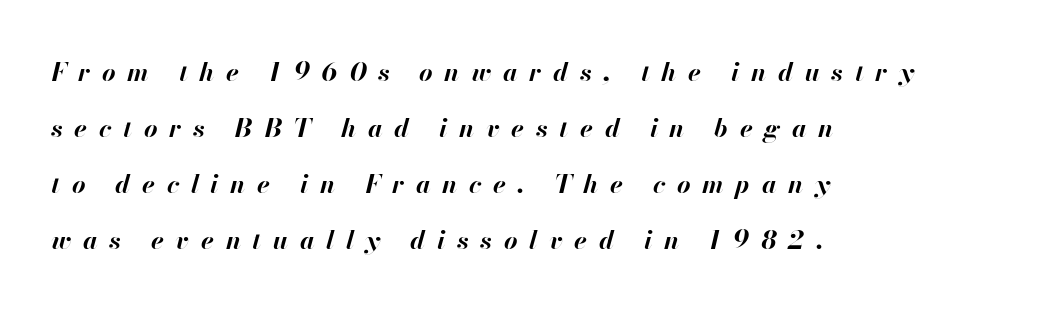
Horizontal alignment here is leftward, the default for most running prose. Vertically, the passage feels expansive, rows floating well apart. A clean baseline with only descenders dipping below it. Emphasis-style slanted type is in use.
